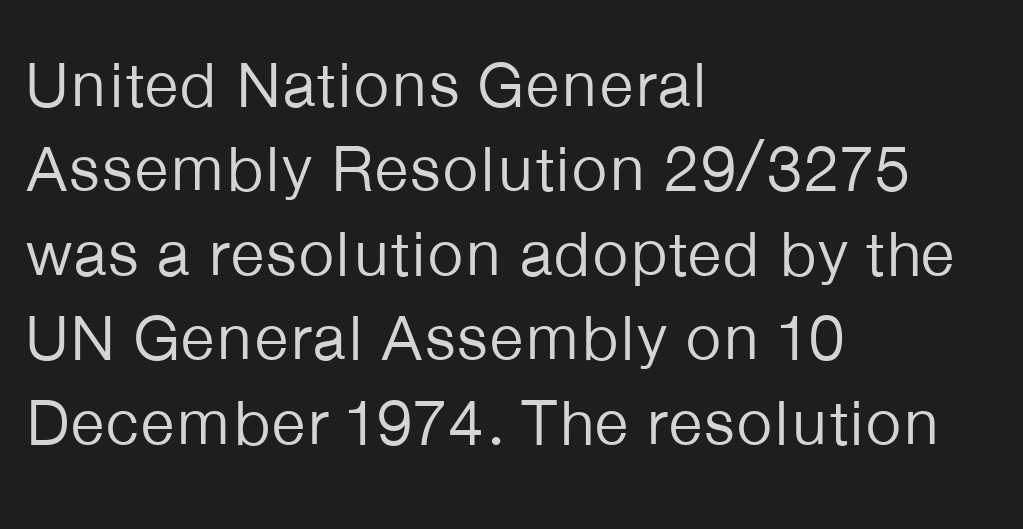
It's the straight-up-and-down kind of type. Summary of vertical rhythm: regular, with standard interline spacing. The lines in this sample share a left origin and differ only in where they stop. Letter spacing: default. Note the varied advance widths — an 'i' is clearly narrower than an 'm'. Unmarked baselines from the first word to the last.
